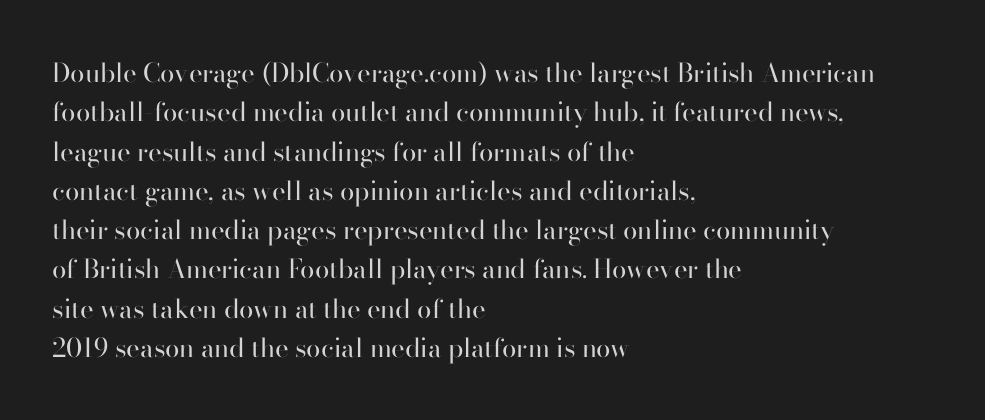
The image shows 26 px text type, upright; set left-aligned, normal line spacing (1.51x), normal letter spacing, not underlined.
